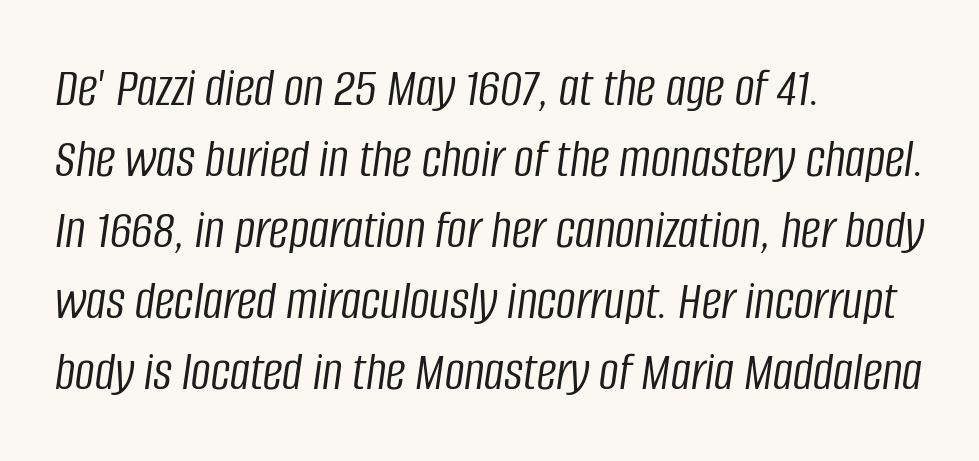
Q: Is the text bold? A: No.
Q: Is the text italic (slanted)? A: Yes, it leans right by about 8 degrees.
Q: Is the text underlined? A: No.
Q: How is the paragraph aligned? A: Left-aligned.
Q: Is the spacing between letters normal or unusually wide? A: Normal.
Q: Is the spacing between lines tight, normal or loose? A: Normal.
Q: Width (condensed, normal, or wide)? A: Condensed.
Q: Stroke contrast? A: Low.
Q: x-height? A: Large.
Q: Monospaced? A: No.
